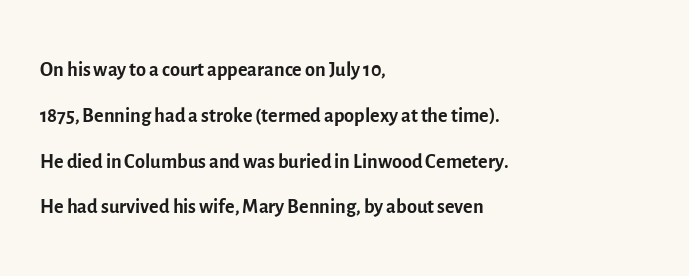
Each letter keeps its own natural width here, so spacing adapts to shape. A typesetter would call this zero additional tracking. The rendering uses a moderate line-height, typical for paragraphs. Plain, unruled lines of type.
